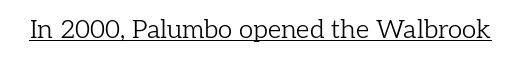
Q: Is the text bold? A: No.
Q: Is the text italic (slanted)? A: No, it is upright.
Q: Is the text underlined? A: Yes.
Q: Is the spacing between letters normal or unusually wide? A: Normal.
